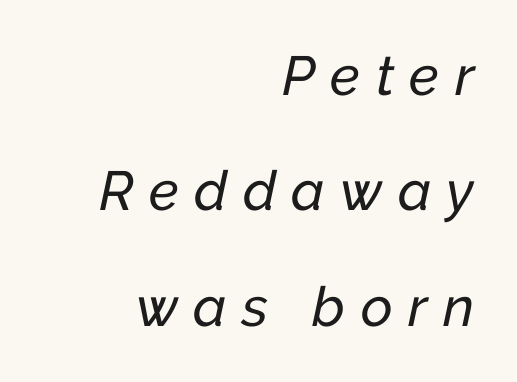
The space directly below the letters is spotless. All the whitespace from short lines collects on the left. The passage shown leans; its letterforms are oblique. Each new line begins a long way beneath the previous one.
